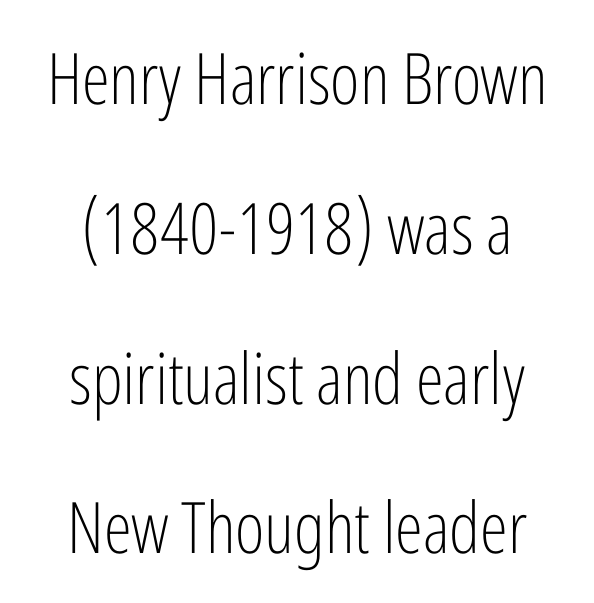
The image shows 71 px light, condensed sans-serif type, upright; set centered, loose line spacing (2.11x), normal letter spacing, not underlined; low stroke contrast and a medium x-height.
